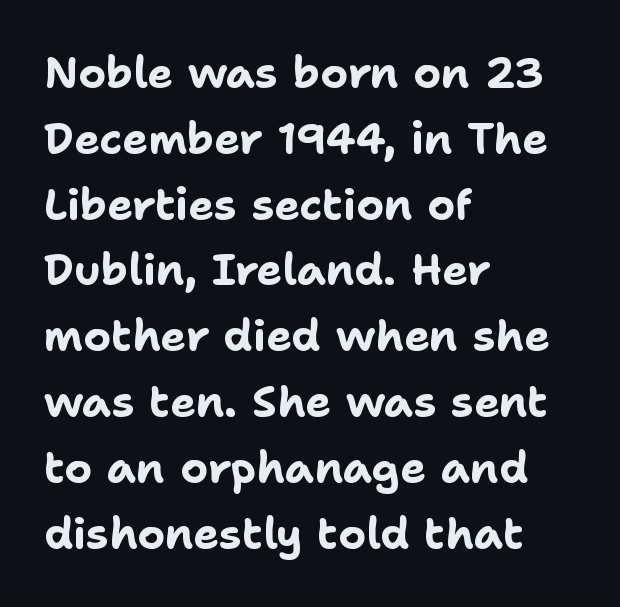
The image shows 43 px bold sans-serif type, upright; set left-aligned, normal line spacing (1.53x), normal letter spacing, not underlined; low stroke contrast and a medium x-height.
